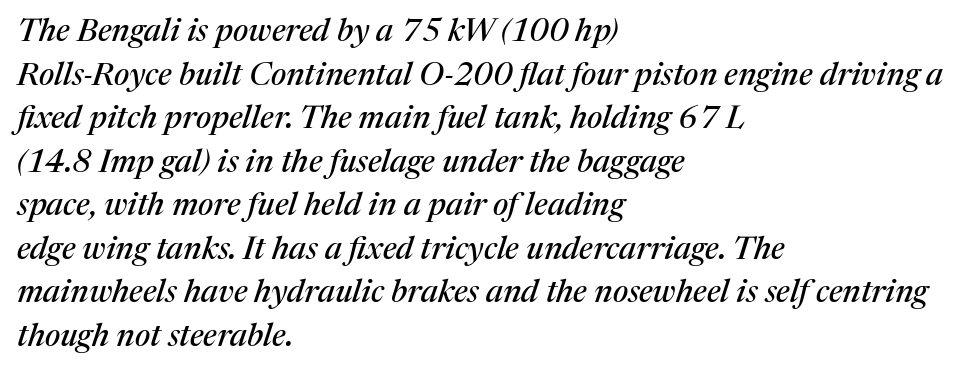
All the whitespace from short lines collects on the right. When letters slant like this, we call the style italic. A normal amount of white space separates one row of letters from the next. This is serif lettering, the kind often seen in printed books.
